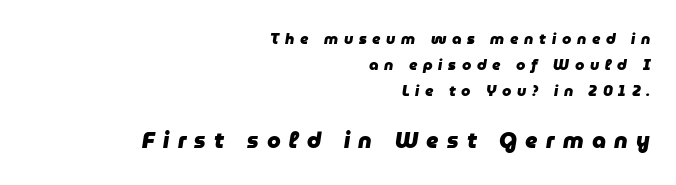
The image shows 22 px bold type, italic (leaning right); set right-aligned, line spacing 1.75x, unusually wide letter spacing (+0.38 em), not underlined; the second (bottom) block is 1.47x larger.
